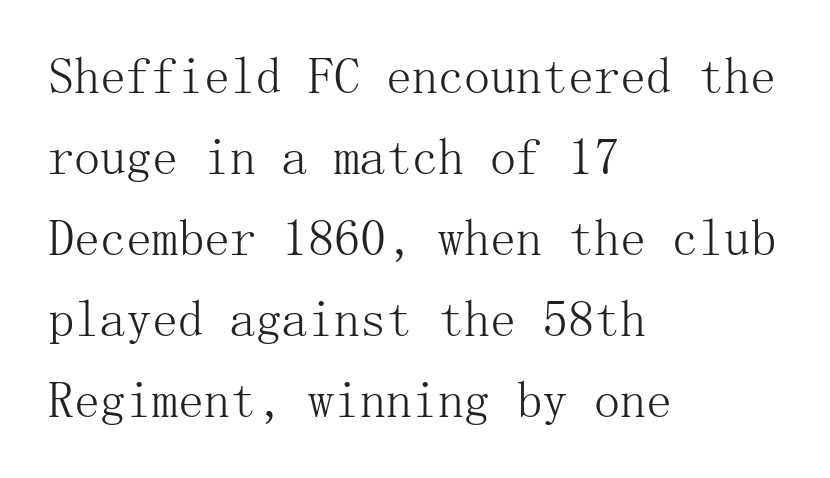
Nothing unusual about the tracking: characters are spaced as the font intends. This sample uses an upright cut, with every glyph sitting square on the baseline. Unlike a clean sans, this face finishes its strokes with serifs. Nobody drew a line under any word here. Does the copy run flush right? No — it runs flush left. Evenly set lines give the paragraph a standard silhouette.
